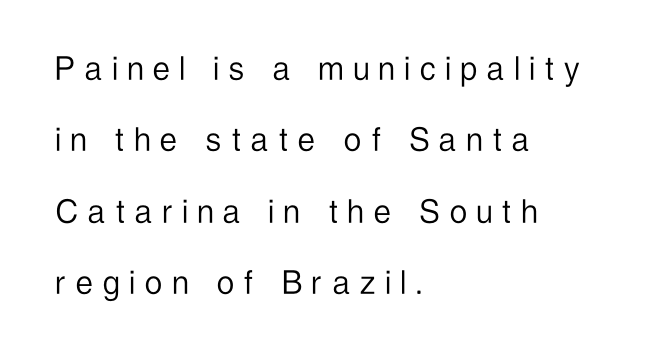
{"serif": "no", "italic": "no", "bold": "no", "weight": "light", "width": "condensed", "stroke_contrast": "low", "x_height": "medium", "monospaced": "no", "underline": "no", "align": "left", "line_spacing_ratio": 1.88, "letter_spacing": "wide", "letter_spacing_em": 0.28, "glyph_px": 38}
